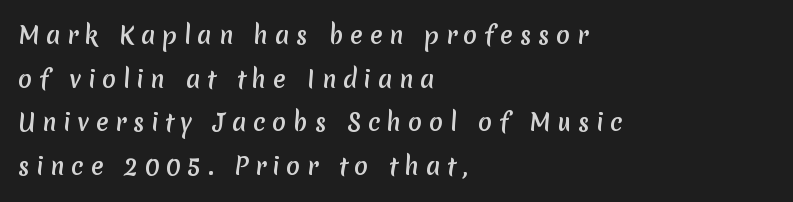
{"underline": "no", "align": "left", "line_spacing": "loose", "line_spacing_ratio": 1.9, "letter_spacing": "wide", "letter_spacing_em": 0.29, "glyph_px": 23}
